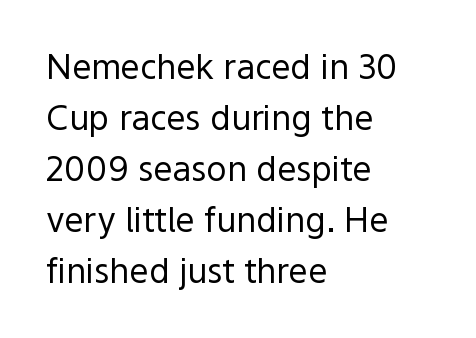
The gaps between neighbouring characters are ordinary and unremarkable. The letters stand upright; this is a roman face. A typesetter would call this proportional, since set widths differ per character. Is the block centered? No — it sits flush against the left margin.
